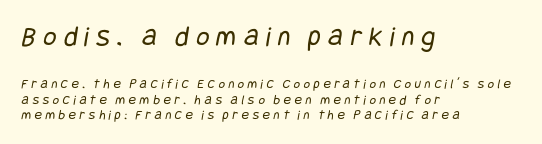
{"serif": "no", "bold": "no", "weight": "regular", "width": "condensed", "stroke_contrast": "low", "x_height": "large", "underline": "no", "align": "left", "line_spacing": "tight", "line_spacing_ratio": 1.11, "letter_spacing": "wide", "letter_spacing_em": 0.25, "larger_block": "first", "size_ratio": 2.07, "glyph_px": 29}
